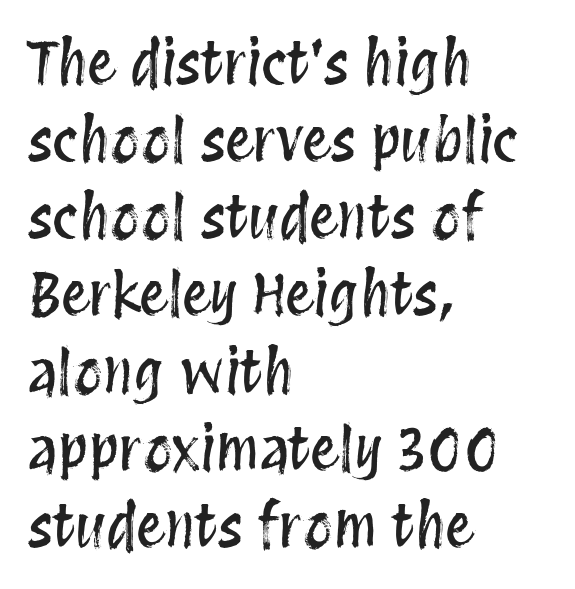
Q: Is the text italic (slanted)? A: No, it is upright.
Q: Is the text underlined? A: No.
Q: How is the paragraph aligned? A: Left-aligned.
Q: Is the spacing between letters normal or unusually wide? A: Normal.
Q: Is the spacing between lines tight, normal or loose? A: Normal.
Q: Width (condensed, normal, or wide)? A: Condensed.
Q: Stroke contrast? A: Medium.
Q: x-height? A: Large.
Q: Monospaced? A: No.
